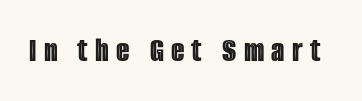
The image shows 35 px condensed type, upright; set unusually wide letter spacing (+0.21 em), not underlined; a large x-height.
